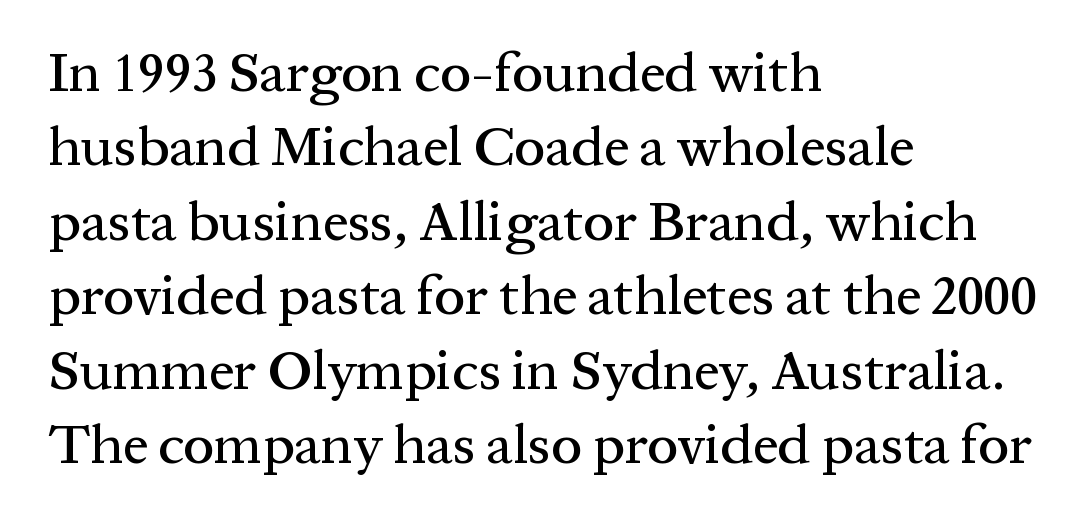
You could call the tracking neutral — neither tight nor loose. Letterform terminals end in serifs throughout the passage. Proportional: the letters do not fall into vertical columns. How would I describe the line gaps? Plain and ordinary.
